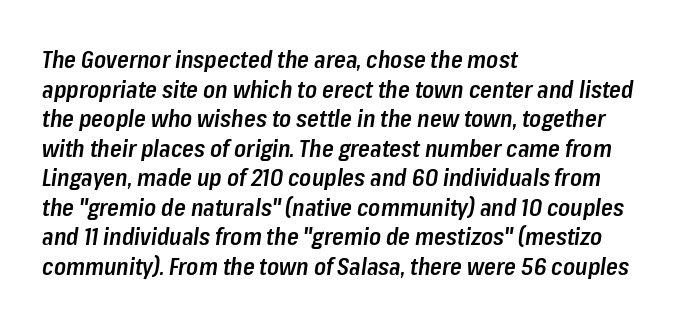
The image shows 24 px text type, italic (leaning right); set left-aligned, line spacing 1.23x, normal letter spacing, not underlined.
